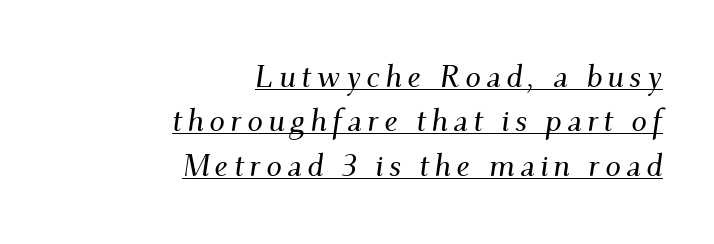
The image shows 31 px serif type, italic (leaning right); set right-aligned, normal line spacing (1.43x), underlined; medium stroke contrast and a small x-height.
